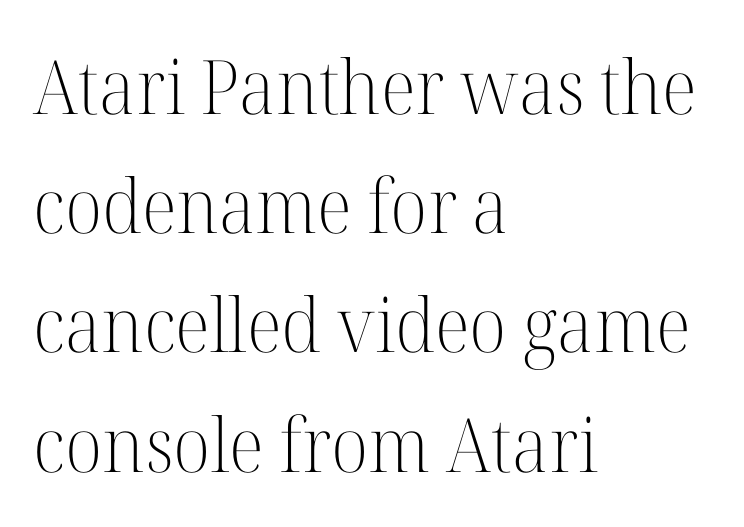
Q: Is the text bold? A: No.
Q: Is the text italic (slanted)? A: No, it is upright.
Q: Is the typeface a serif or a sans-serif typeface? A: Serif.
Q: Is the text underlined? A: No.
Q: How is the paragraph aligned? A: Left-aligned.
Q: Is the spacing between letters normal or unusually wide? A: Normal.
Q: Is the spacing between lines tight, normal or loose? A: Normal.
Q: Width (condensed, normal, or wide)? A: Normal.
Q: Stroke contrast? A: High.
Q: x-height? A: Medium.
Q: Monospaced? A: No.
